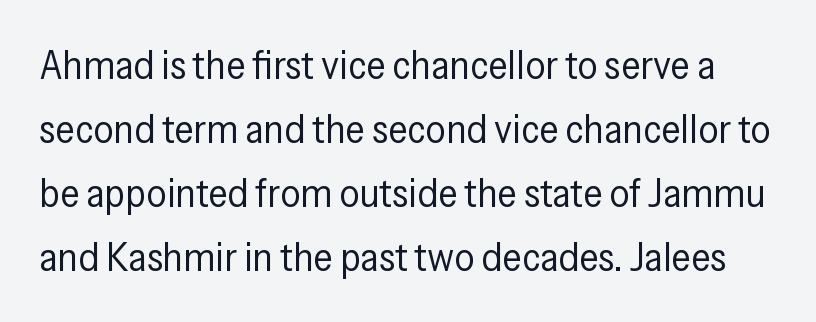
The image shows 40 px regular-weight, condensed sans-serif type, upright; set normal line spacing (1.6x), normal letter spacing, not underlined; low stroke contrast and a medium x-height.
